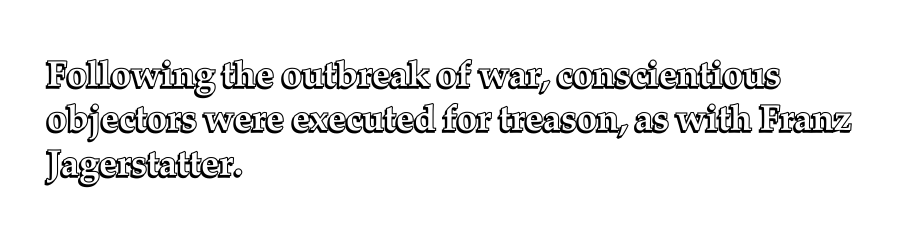
Q: Is the text italic (slanted)? A: No, it is upright.
Q: Is the text underlined? A: No.
Q: How is the paragraph aligned? A: Left-aligned.
Q: Is the spacing between letters normal or unusually wide? A: Normal.
Q: Width (condensed, normal, or wide)? A: Normal.
Q: x-height? A: Medium.
Q: Monospaced? A: No.
